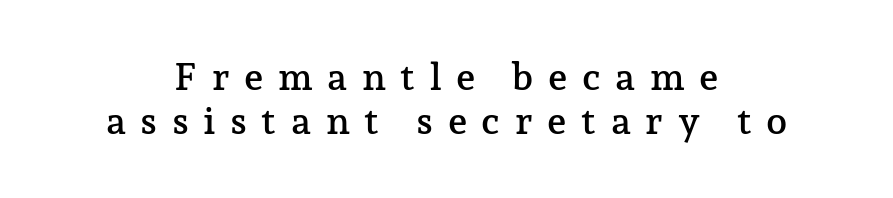
The image shows 38 px serif type, upright; set centered, line spacing 1.16x, unusually wide letter spacing (+0.38 em), not underlined; low stroke contrast and a medium x-height.
